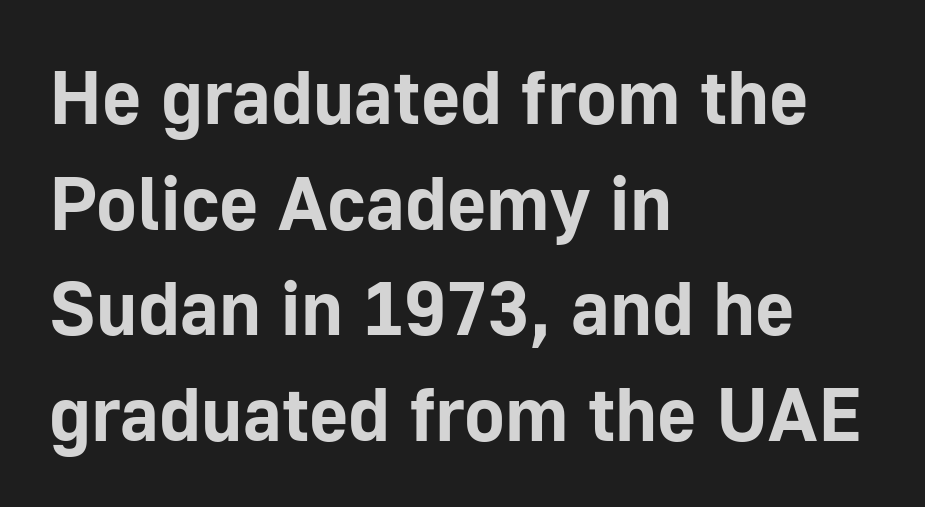
The passage is arranged the way most books set body copy — flush left. On the weight axis this lands at bold, roughly 700. The specimen omits any rule beneath the text block's lines. The passage shown stacks its lines at a standard gap.
